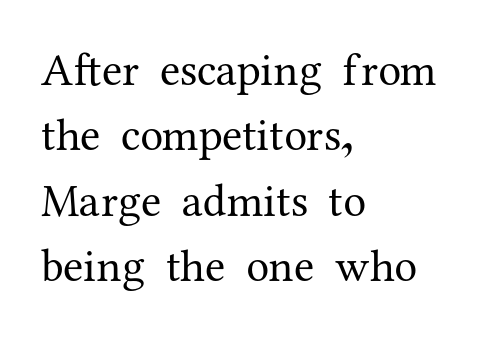
The image shows 46 px regular-weight serif type, upright; set left-aligned, normal line spacing (1.42x), normal letter spacing, not underlined; medium stroke contrast and a medium x-height.
